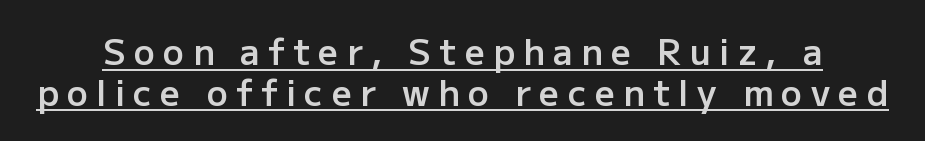
{"serif": "no", "italic": "no", "bold": "semi", "weight": "semibold", "width": "normal", "stroke_contrast": "low", "x_height": "medium", "monospaced": "no", "underline": "yes", "line_spacing_ratio": 1.16, "letter_spacing": "wide", "letter_spacing_em": 0.24, "glyph_px": 35}
